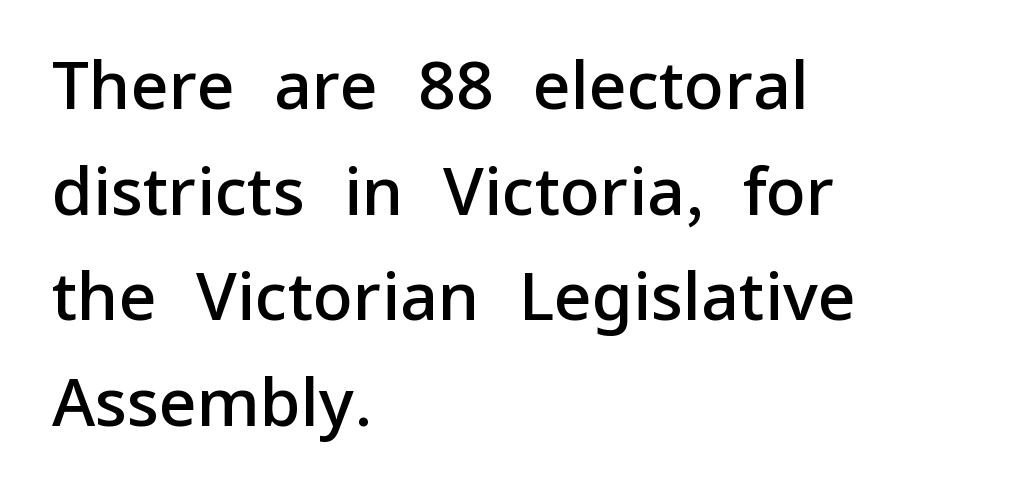
{"serif": "no", "italic": "no", "bold": "semi", "weight": "semibold", "width": "normal", "stroke_contrast": "low", "x_height": "medium", "monospaced": "no", "underline": "no", "align": "left", "line_spacing": "normal", "line_spacing_ratio": 1.6, "letter_spacing": "normal", "letter_spacing_em": 0.0, "glyph_px": 66}
